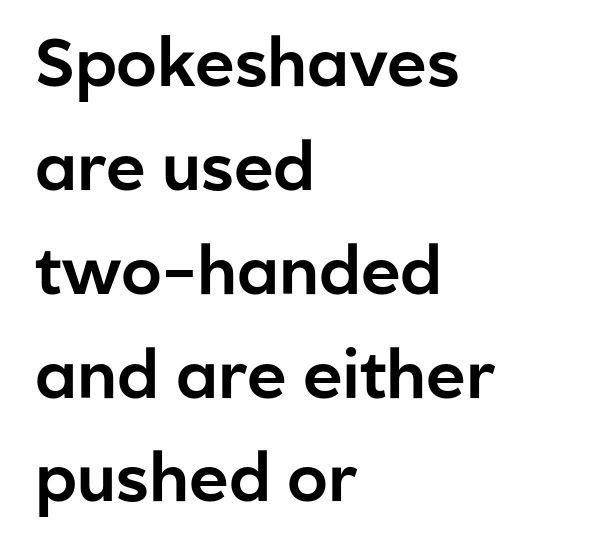
{"serif": "no", "italic": "no", "width": "normal", "stroke_contrast": "low", "x_height": "medium", "monospaced": "no", "underline": "no", "align": "left", "line_spacing": "normal", "line_spacing_ratio": 1.55, "letter_spacing": "normal", "letter_spacing_em": 0.0, "glyph_px": 67}
